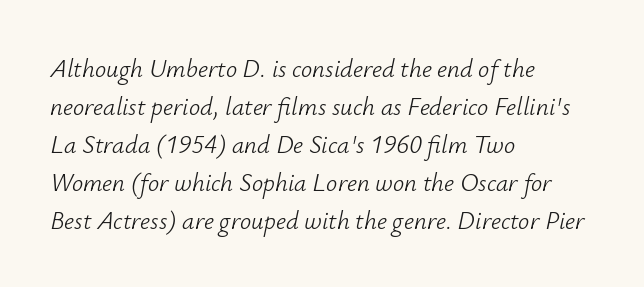
{"italic": "yes", "lean": "right", "slant_degrees": 12, "bold": "no", "underline": "no", "align": "left", "line_spacing": "normal", "line_spacing_ratio": 1.52, "letter_spacing": "normal", "letter_spacing_em": 0.0, "glyph_px": 25}
